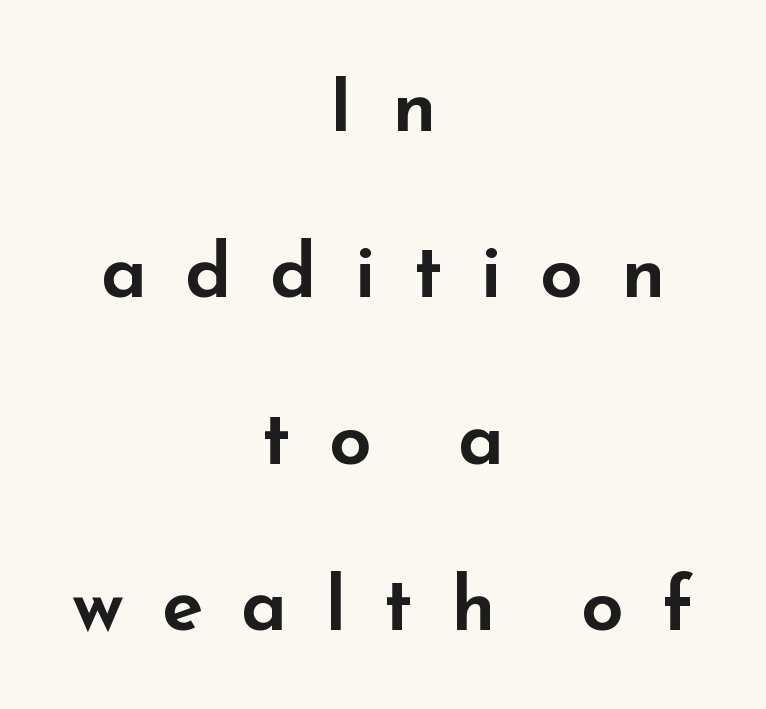
{"serif": "no", "italic": "no", "width": "wide", "stroke_contrast": "low", "x_height": "small", "monospaced": "no", "underline": "no", "align": "center", "line_spacing": "loose", "line_spacing_ratio": 2.19, "letter_spacing": "wide", "letter_spacing_em": 0.5, "glyph_px": 76}
